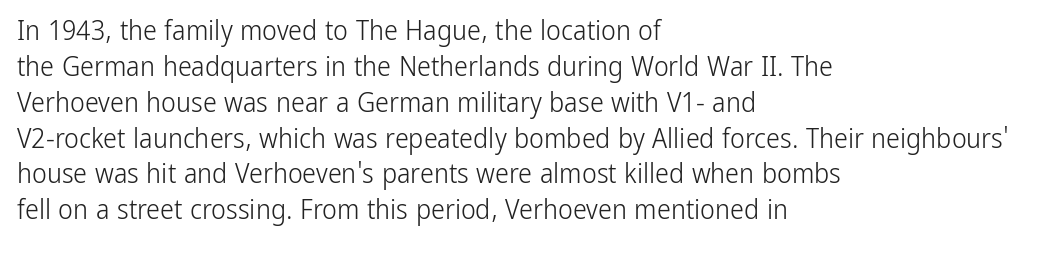
{"serif": "no", "italic": "no", "bold": "no", "weight": "light", "width": "condensed", "stroke_contrast": "low", "x_height": "medium", "monospaced": "no", "underline": "no", "align": "left", "line_spacing": "normal", "line_spacing_ratio": 1.28, "letter_spacing": "normal", "letter_spacing_em": 0.0, "glyph_px": 28}
